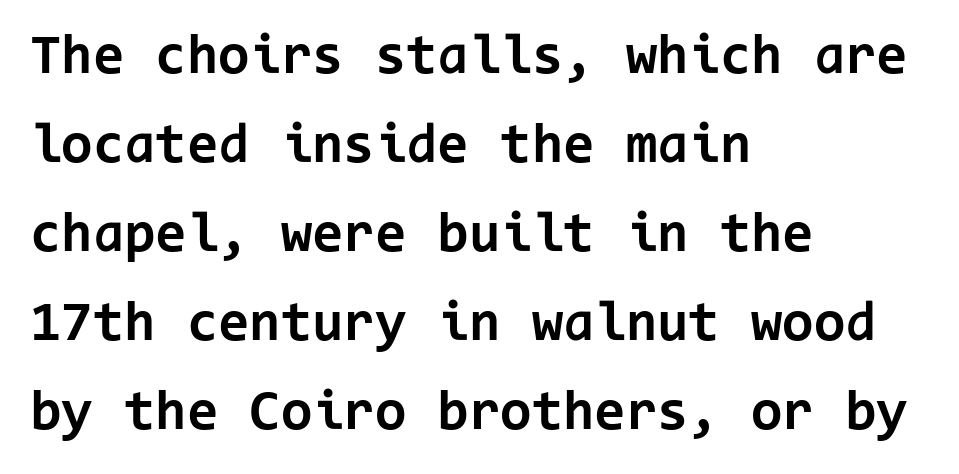
Q: Is the text bold? A: Yes.
Q: Is the text italic (slanted)? A: No, it is upright.
Q: Is the typeface a serif or a sans-serif typeface? A: Sans-serif.
Q: Is the text underlined? A: No.
Q: How is the paragraph aligned? A: Left-aligned.
Q: Is the spacing between letters normal or unusually wide? A: Normal.
Q: Is the spacing between lines tight, normal or loose? A: Normal.
Q: Width (condensed, normal, or wide)? A: Normal.
Q: Stroke contrast? A: Low.
Q: x-height? A: Medium.
Q: Monospaced? A: Yes.
